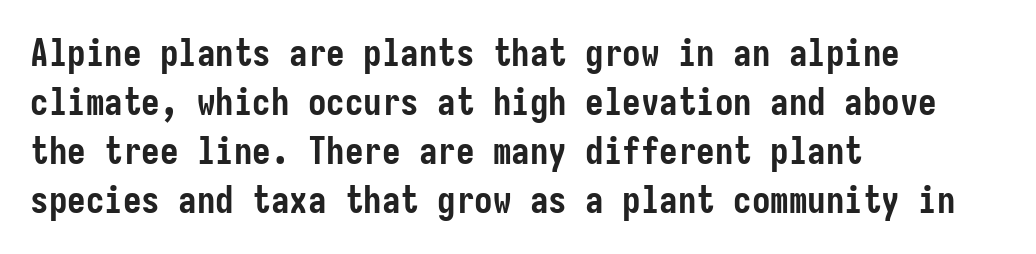
Q: Is the text bold? A: Yes.
Q: Is the text italic (slanted)? A: No, it is upright.
Q: Is the typeface a serif or a sans-serif typeface? A: Sans-serif.
Q: Is the text underlined? A: No.
Q: How is the paragraph aligned? A: Left-aligned.
Q: Is the spacing between letters normal or unusually wide? A: Normal.
Q: Is the spacing between lines tight, normal or loose? A: Normal.
Q: Width (condensed, normal, or wide)? A: Condensed.
Q: Stroke contrast? A: Low.
Q: x-height? A: Medium.
